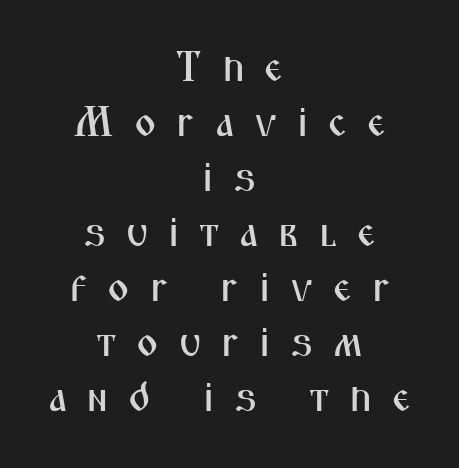
{"serif": "no", "italic": "no", "width": "condensed", "stroke_contrast": "medium", "x_height": "medium", "monospaced": "no", "underline": "no", "align": "center", "line_spacing": "normal", "line_spacing_ratio": 1.31, "letter_spacing": "wide", "letter_spacing_em": 0.47, "glyph_px": 42}
